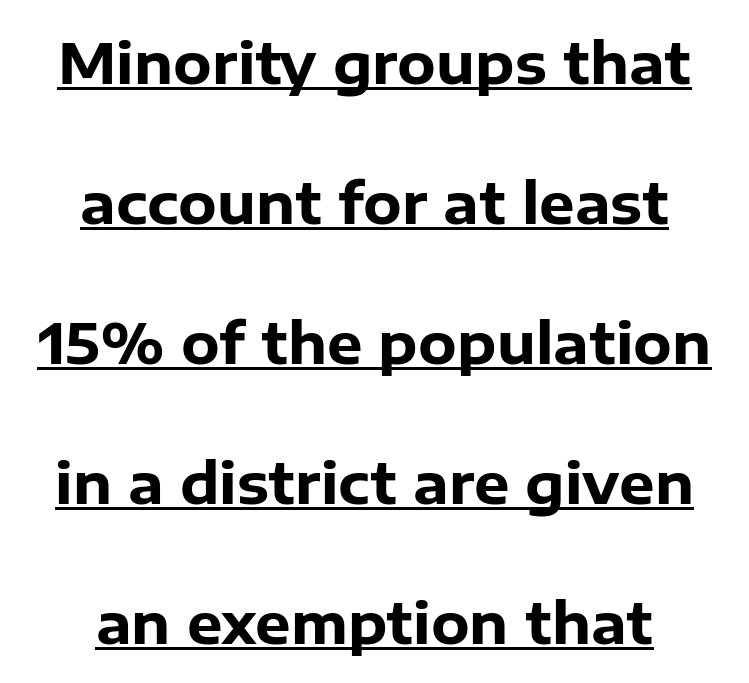
Q: Is the text bold? A: Yes.
Q: Is the text italic (slanted)? A: No, it is upright.
Q: Is the typeface a serif or a sans-serif typeface? A: Sans-serif.
Q: Is the text underlined? A: Yes.
Q: How is the paragraph aligned? A: Centered.
Q: Is the spacing between letters normal or unusually wide? A: Normal.
Q: Is the spacing between lines tight, normal or loose? A: Loose.
Q: Width (condensed, normal, or wide)? A: Normal.
Q: Stroke contrast? A: Low.
Q: x-height? A: Medium.
Q: Monospaced? A: No.
